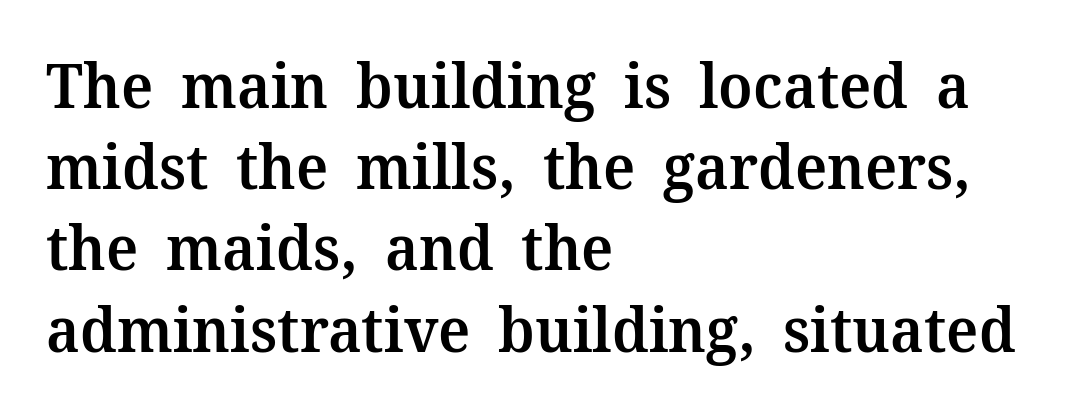
Q: Is the text bold? A: Semi-bold.
Q: Is the text italic (slanted)? A: No, it is upright.
Q: Is the typeface a serif or a sans-serif typeface? A: Serif.
Q: Is the text underlined? A: No.
Q: How is the paragraph aligned? A: Left-aligned.
Q: Is the spacing between letters normal or unusually wide? A: Normal.
Q: Is the spacing between lines tight, normal or loose? A: Normal.
Q: Width (condensed, normal, or wide)? A: Normal.
Q: Stroke contrast? A: Medium.
Q: x-height? A: Medium.
Q: Monospaced? A: No.
